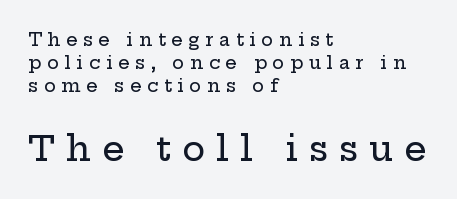
{"serif": "yes", "italic": "no", "width": "wide", "stroke_contrast": "low", "x_height": "medium", "monospaced": "no", "underline": "no", "align": "left", "line_spacing": "normal", "line_spacing_ratio": 1.29, "letter_spacing": "wide", "letter_spacing_em": 0.31, "larger_block": "second", "size_ratio": 1.94, "glyph_px": 35}
